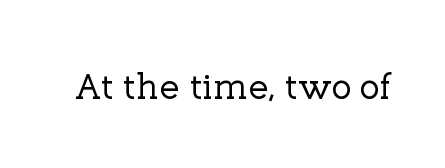
Has an underline been added? It has not. Yep, those are serifs on the letters. These lines keep a tight, regular rhythm from letter to letter. Rendered with straight, roman letterforms. This sample has the flowing, uneven cadence of proportional lettering.
